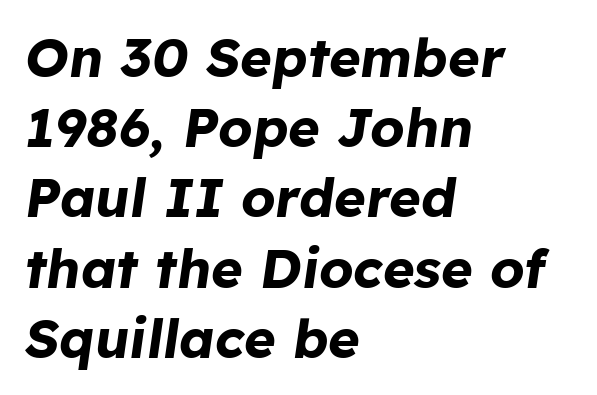
The font is running at its bold setting. Tracking here is standard; glyphs follow each other at the usual distance. The glyphs look as if they've been sheared to an angle. The foot of each line stays bare and open.
